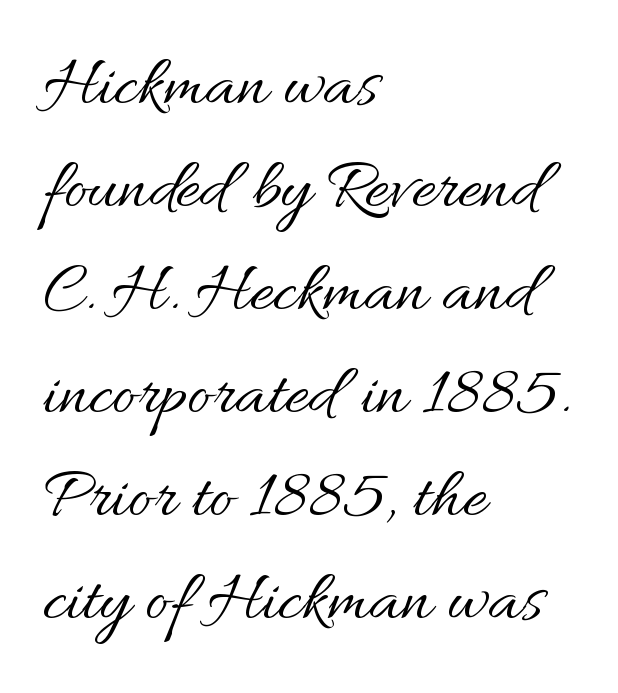
{"bold": "no", "weight": "regular", "width": "normal", "stroke_contrast": "medium", "x_height": "small", "monospaced": "no", "underline": "no", "align": "left", "line_spacing": "normal", "line_spacing_ratio": 1.41, "letter_spacing": "normal", "letter_spacing_em": 0.0, "glyph_px": 73}
